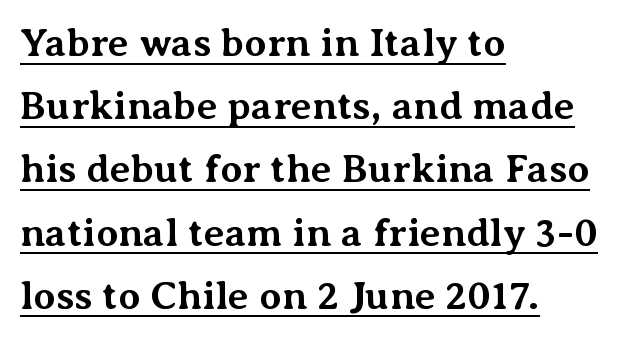
{"serif": "yes", "italic": "no", "bold": "yes", "weight": "bold", "width": "normal", "stroke_contrast": "medium", "x_height": "medium", "monospaced": "no", "underline": "yes", "align": "left", "line_spacing": "normal", "line_spacing_ratio": 1.58, "letter_spacing": "normal", "letter_spacing_em": 0.0, "glyph_px": 40}
